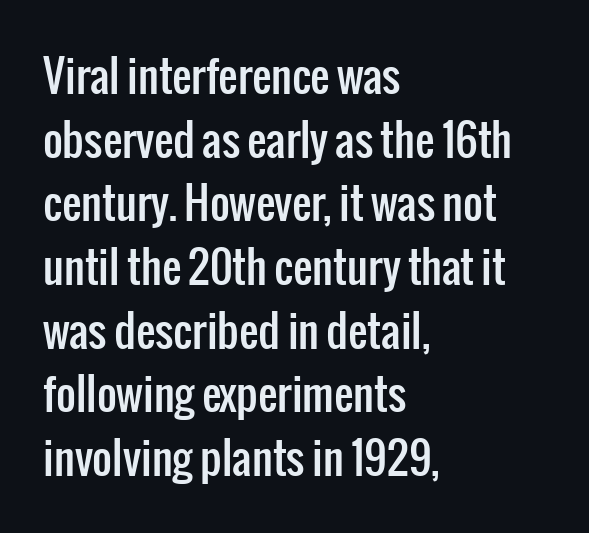
Bare-footed words on every line. The font's upright variant was chosen for this text. Every row of glyphs begins at an identical x-position on the left. Nothing unusual about the tracking: characters are spaced as the font intends. Serifs: no, the terminals of the letterforms are clean. Vertical spacing — default.
